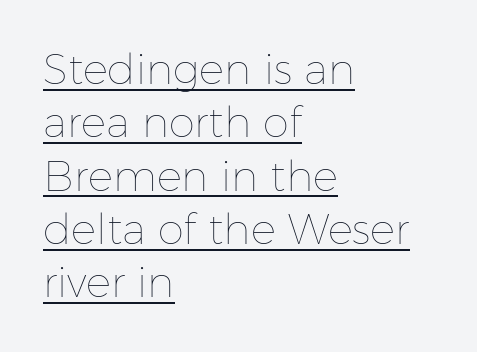
The passage shown is typed in a proportional face where columns would drift. Italic: no, the glyphs are upright roman. A classic flush-left, rag-right setting is used for this passage. This rendering features underlined lettering. A normal amount of white space separates one row of letters from the next.
